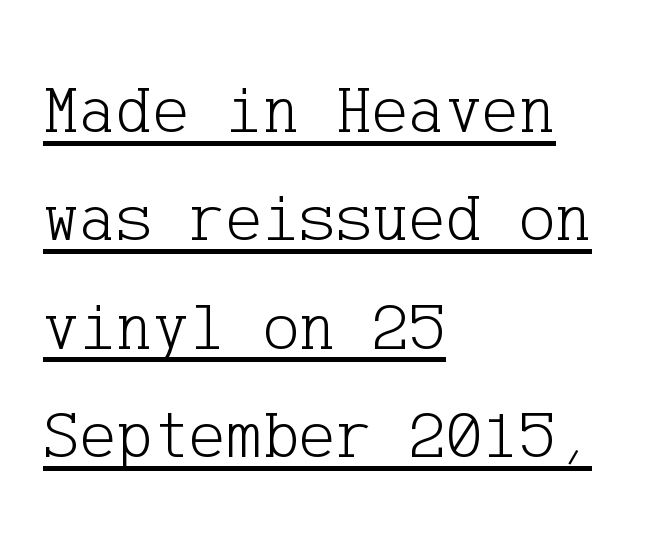
{"serif": "yes", "italic": "no", "bold": "no", "weight": "light", "width": "normal", "stroke_contrast": "low", "x_height": "medium", "underline": "yes", "align": "left", "line_spacing": "normal", "line_spacing_ratio": 1.57, "letter_spacing": "normal", "letter_spacing_em": 0.0, "glyph_px": 69}
